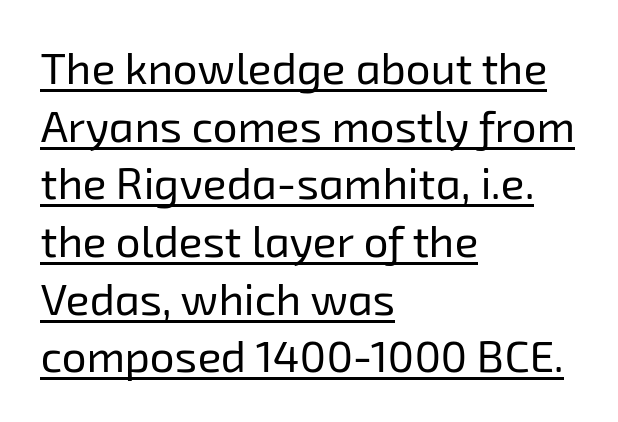
The image shows 44 px regular-weight sans-serif type; set left-aligned, normal line spacing (1.31x), normal letter spacing, underlined; low stroke contrast and a medium x-height.
